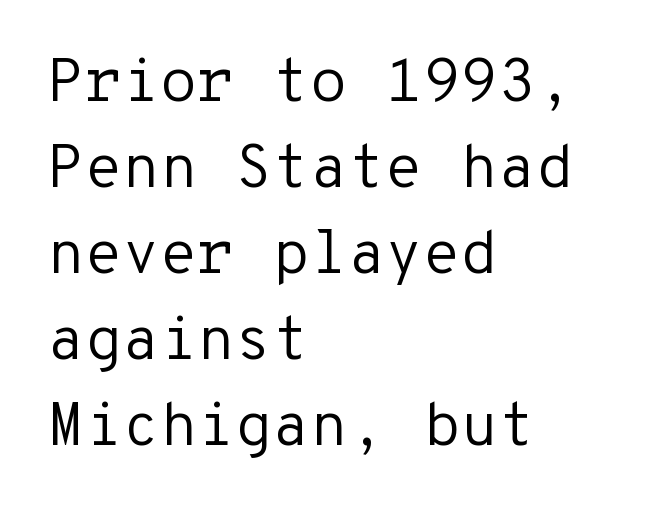
Q: Is the text bold? A: No.
Q: Is the text italic (slanted)? A: No, it is upright.
Q: Is the typeface a serif or a sans-serif typeface? A: Sans-serif.
Q: Is the text underlined? A: No.
Q: How is the paragraph aligned? A: Left-aligned.
Q: Is the spacing between letters normal or unusually wide? A: Normal.
Q: Is the spacing between lines tight, normal or loose? A: Normal.
Q: Width (condensed, normal, or wide)? A: Normal.
Q: Stroke contrast? A: Low.
Q: x-height? A: Medium.
Q: Monospaced? A: Yes.
